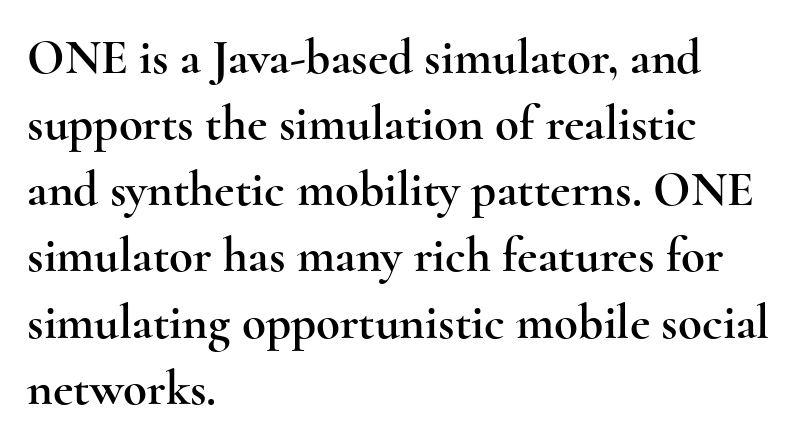
The image shows 49 px wide serif type, upright; set left-aligned, normal line spacing (1.35x), normal letter spacing, not underlined; a small x-height.
